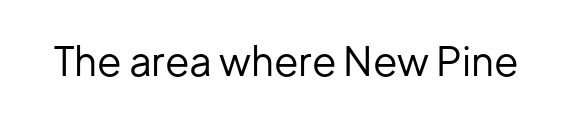
Q: Is the text bold? A: No.
Q: Is the text italic (slanted)? A: No, it is upright.
Q: Is the typeface a serif or a sans-serif typeface? A: Sans-serif.
Q: Is the text underlined? A: No.
Q: Is the spacing between letters normal or unusually wide? A: Normal.
Q: Width (condensed, normal, or wide)? A: Normal.
Q: Stroke contrast? A: Low.
Q: x-height? A: Medium.
Q: Monospaced? A: No.
